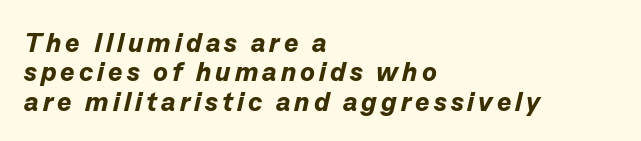
{"italic": "yes", "lean": "right", "slant_degrees": 13, "bold": "yes", "underline": "no", "align": "left", "line_spacing": "tight", "line_spacing_ratio": 1.09, "glyph_px": 27}
